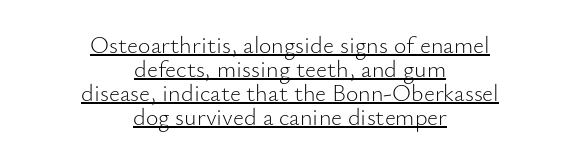
Q: Is the text bold? A: No.
Q: Is the text italic (slanted)? A: No, it is upright.
Q: Is the text underlined? A: Yes.
Q: How is the paragraph aligned? A: Centered.
Q: Is the spacing between letters normal or unusually wide? A: Normal.
Q: Is the spacing between lines tight, normal or loose? A: Tight.
